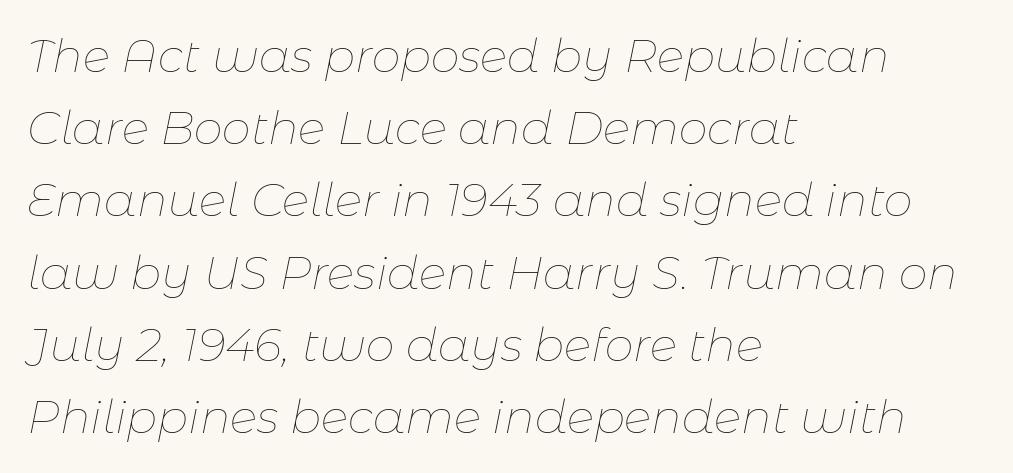
Varying glyph widths throughout — classic text-font behaviour. There's an unmistakable incline to the writing here. Regular leading. Think standard paragraph weight, or any step lighter than that. Does the copy run flush right? No — it runs flush left. These lines keep a tight, regular rhythm from letter to letter.
